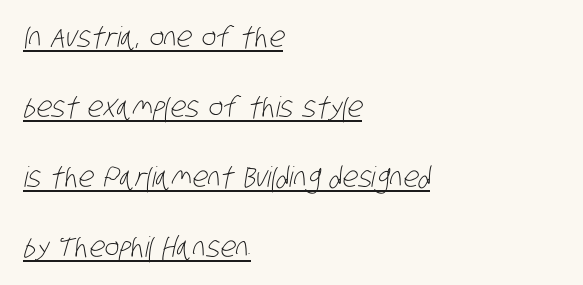
The image shows 28 px light, condensed sans-serif type; set left-aligned, loose line spacing (2.5x), normal letter spacing, underlined; low stroke contrast and a large x-height.
